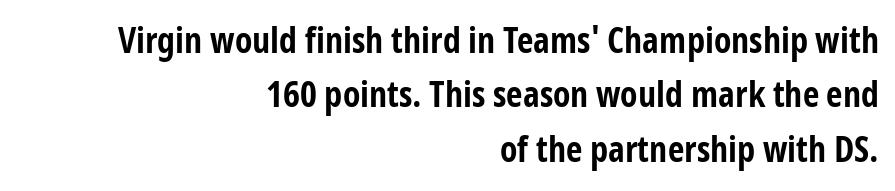
This is heavy type, rendered in bold. Proportional: the letters do not fall into vertical columns. If you drew a line through each stem, it would be perfectly vertical. Notice how descenders clear the ascenders below comfortably — that's standard leading.
